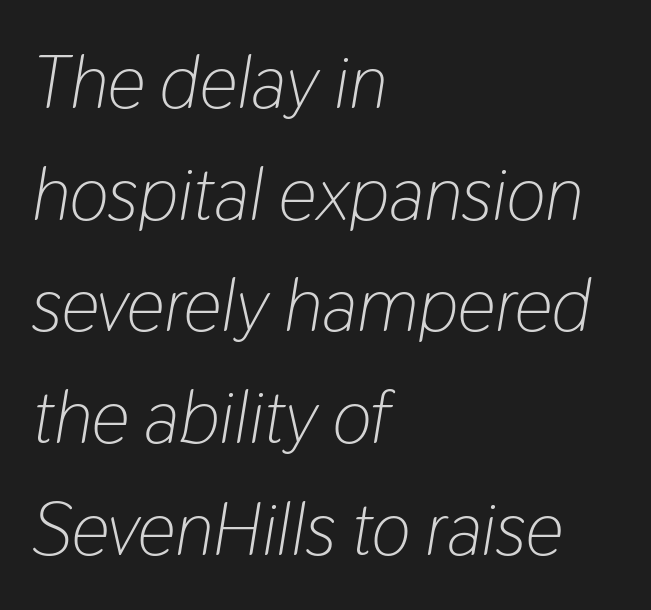
The image shows 75 px light, condensed type, italic (leaning right); set left-aligned, normal line spacing (1.49x), normal letter spacing, not underlined; low stroke contrast and a medium x-height.
